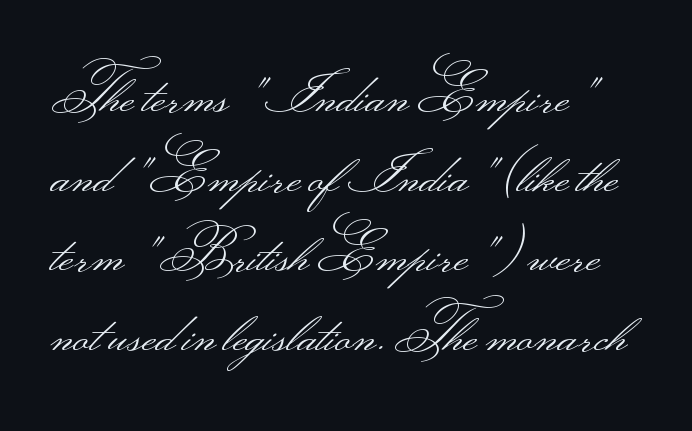
Q: Is the text bold? A: No.
Q: Is the text italic (slanted)? A: Yes.
Q: Is the typeface a serif or a sans-serif typeface? A: Sans-serif.
Q: Is the text underlined? A: No.
Q: Is the spacing between letters normal or unusually wide? A: Normal.
Q: Is the spacing between lines tight, normal or loose? A: Normal.
Q: Width (condensed, normal, or wide)? A: Wide.
Q: Stroke contrast? A: Medium.
Q: Monospaced? A: No.
